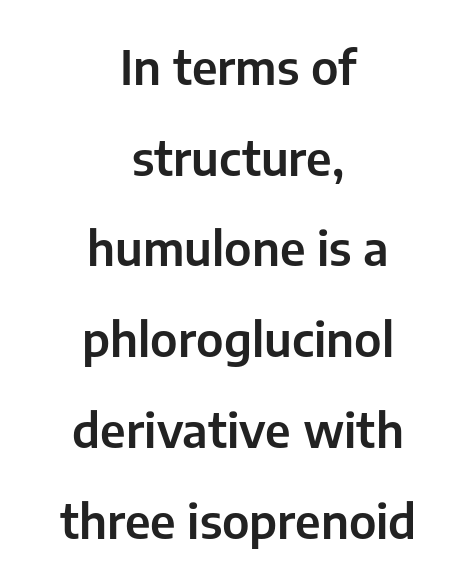
The image shows 47 px sans-serif type, upright; set centered, loose line spacing (1.93x), normal letter spacing, not underlined; low stroke contrast and a medium x-height.
